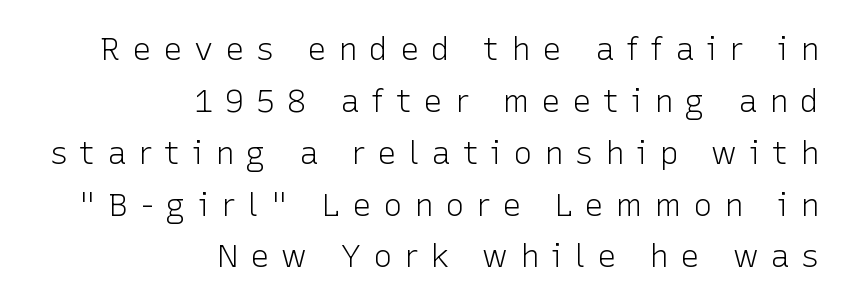
Inter-character spacing is expanded well beyond the font's built-in metrics. Vertical spacing — default. Unmarked baselines from the first word to the last. Character widths vary here, with narrow letters taking less room than wide ones. Bold? No — there's no thickening of the strokes.
